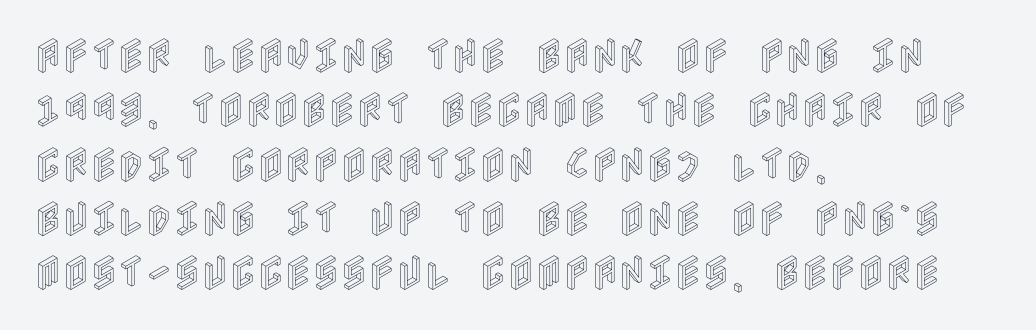
Q: Is the text italic (slanted)? A: No, it is upright.
Q: Is the text underlined? A: No.
Q: How is the paragraph aligned? A: Left-aligned.
Q: Is the spacing between letters normal or unusually wide? A: Normal.
Q: Is the spacing between lines tight, normal or loose? A: Normal.
Q: Width (condensed, normal, or wide)? A: Condensed.
Q: x-height? A: Large.
